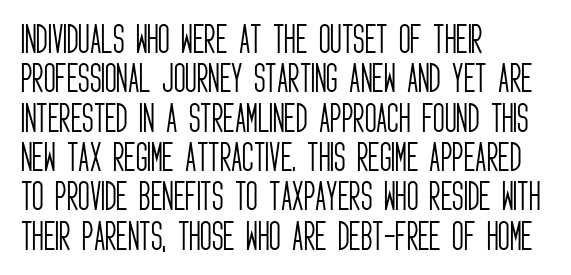
{"serif": "no", "italic": "no", "bold": "no", "weight": "light", "width": "condensed", "stroke_contrast": "low", "x_height": "large", "monospaced": "no", "underline": "no", "align": "left", "line_spacing_ratio": 1.23, "letter_spacing": "normal", "letter_spacing_em": 0.0, "glyph_px": 32}
